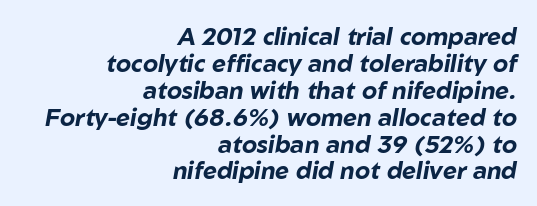
{"italic": "yes", "lean": "right", "slant_degrees": 10, "bold": "yes", "underline": "no", "align": "right", "line_spacing": "tight", "line_spacing_ratio": 1.12, "letter_spacing": "normal", "letter_spacing_em": 0.0, "glyph_px": 24}
